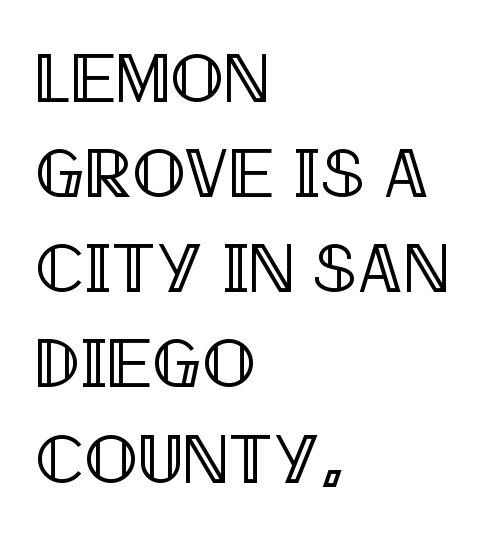
The image shows 71 px condensed type, upright; set left-aligned, normal line spacing (1.34x), normal letter spacing, not underlined; a large x-height.
